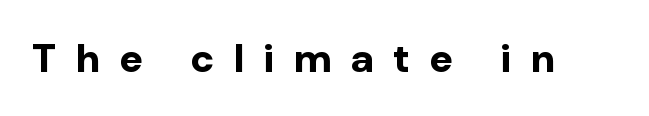
{"serif": "no", "italic": "no", "bold": "yes", "weight": "bold", "width": "normal", "stroke_contrast": "low", "x_height": "medium", "monospaced": "no", "underline": "no", "letter_spacing": "wide", "letter_spacing_em": 0.47, "glyph_px": 40}
